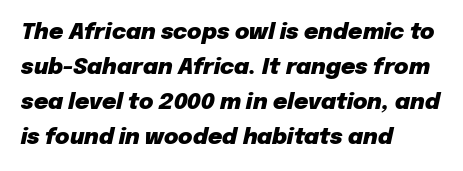
On the weight axis this lands at bold, roughly 700. Plain, unruled lines of type. Looking at the ascenders, they clearly lean. Line beginnings align vertically; line endings do not. The space between consecutive lines is moderate.
